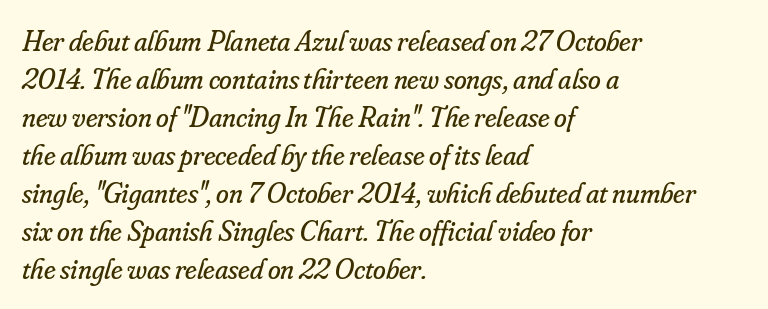
Q: Is the text bold? A: No.
Q: Is the text italic (slanted)? A: Yes, it leans right by about 16 degrees.
Q: Is the typeface a serif or a sans-serif typeface? A: Serif.
Q: Is the text underlined? A: No.
Q: How is the paragraph aligned? A: Left-aligned.
Q: Is the spacing between letters normal or unusually wide? A: Normal.
Q: Is the spacing between lines tight, normal or loose? A: Normal.
Q: Width (condensed, normal, or wide)? A: Normal.
Q: Stroke contrast? A: Low.
Q: x-height? A: Small.
Q: Monospaced? A: No.
